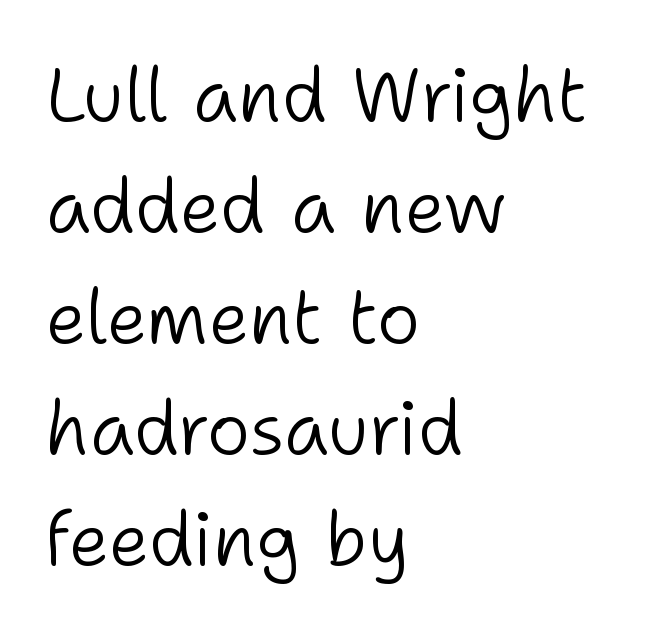
{"serif": "no", "italic": "no", "bold": "no", "weight": "light", "width": "normal", "stroke_contrast": "low", "x_height": "medium", "monospaced": "no", "underline": "no", "align": "left", "line_spacing": "normal", "line_spacing_ratio": 1.5, "letter_spacing": "normal", "letter_spacing_em": 0.0, "glyph_px": 74}
